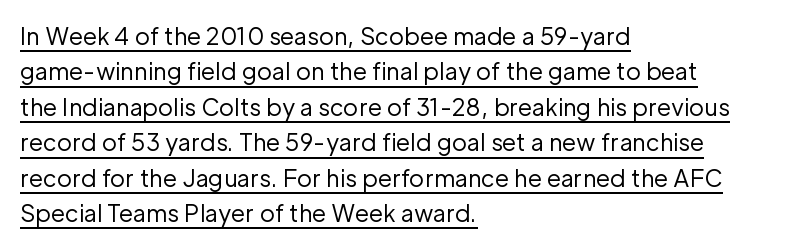
{"italic": "no", "bold": "no", "underline": "yes", "align": "left", "line_spacing": "normal", "line_spacing_ratio": 1.54, "letter_spacing": "normal", "letter_spacing_em": 0.0, "glyph_px": 23}
